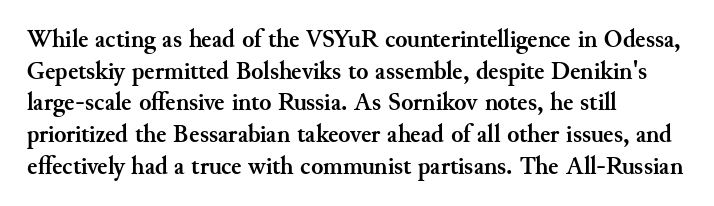
The image shows 25 px bold type, upright; set left-aligned, normal line spacing (1.27x), normal letter spacing, not underlined.
